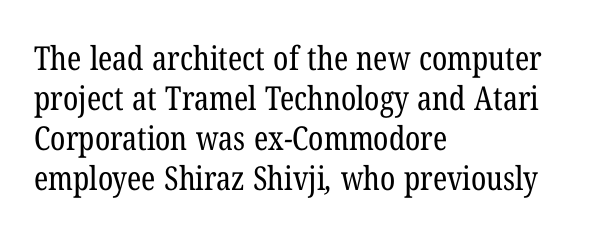
Weight: in the light-to-regular range. This sample has the flowing, uneven cadence of proportional lettering. Nobody drew a line under any word here. Teacher's note: observe the even left margin — that is flush-left alignment. Here the glyphs are tracked normally, forming tight word shapes.
